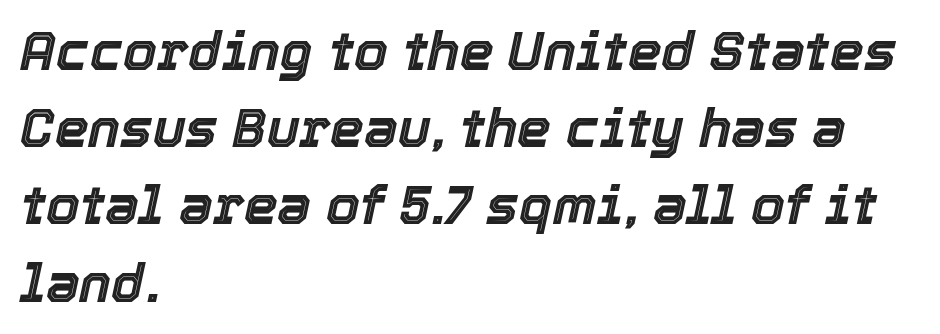
Nobody drew a line under any word here. Note the varied advance widths — an 'i' is clearly narrower than an 'm'. The horizontal fit of the characters is conventional and even. These lines were composed using italics. If you drew a ruler down the left edge, every line would touch it. Leading: standard.
